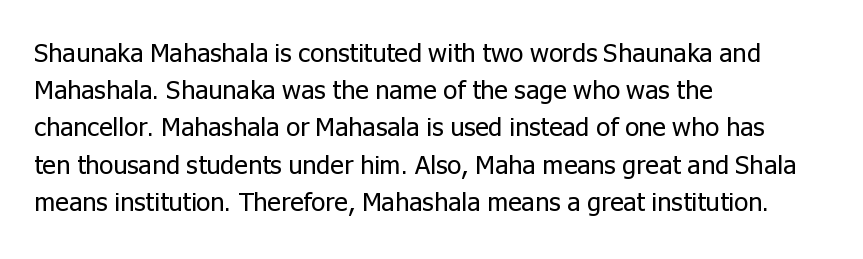
The rendering anchors every line to the left-hand side. A clean baseline with only descenders dipping below it. No chunkiness to these letters — they're not bold. Leading matches the norm, producing a regular column. Ascenders rise straight up at ninety degrees. Nobody touched the tracking dial on this one.
